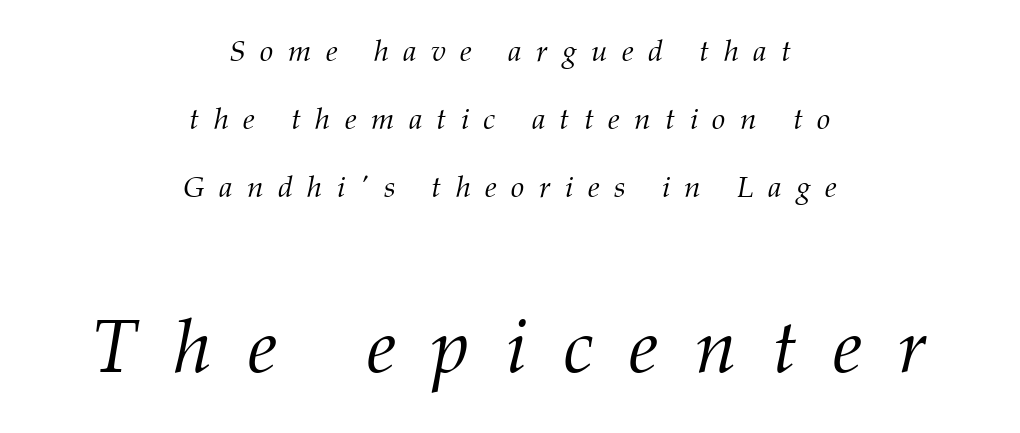
The rag falls on both sides of this text block equally. If you squint, the bottom block still reads clearly — it's the larger of the two. Honestly, there is no underline to notice here at all. The letters advance in unequal steps, a hallmark of proportional type. You can tell from the footed stems that serif type was used. Italic? Definitely — the glyphs are oblique.
